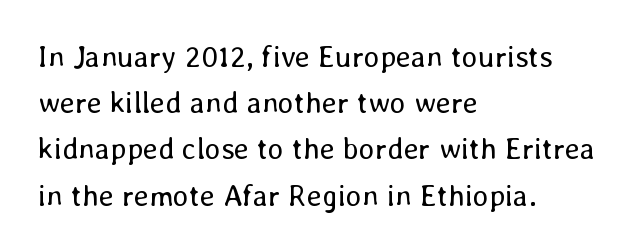
{"italic": "no", "bold": "no", "weight": "regular", "width": "normal", "stroke_contrast": "low", "x_height": "medium", "monospaced": "no", "underline": "no", "align": "left", "line_spacing": "normal", "line_spacing_ratio": 1.54, "letter_spacing": "normal", "letter_spacing_em": 0.0, "glyph_px": 30}
